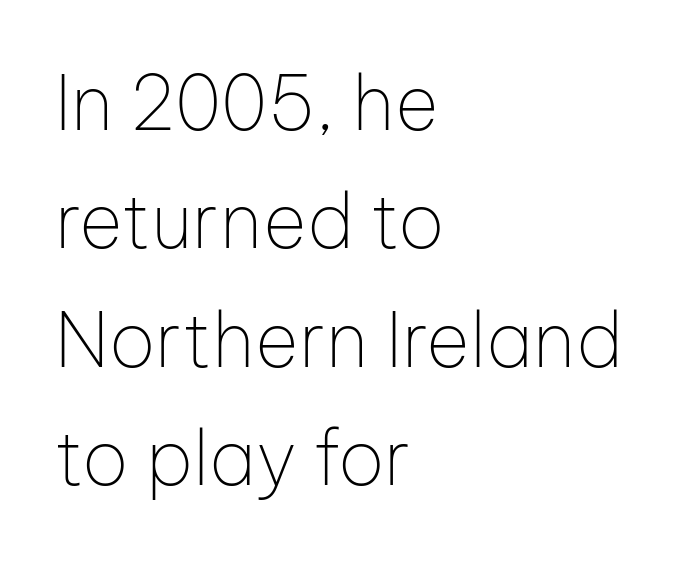
Q: Is the text bold? A: No.
Q: Is the text italic (slanted)? A: No, it is upright.
Q: Is the typeface a serif or a sans-serif typeface? A: Sans-serif.
Q: Is the text underlined? A: No.
Q: How is the paragraph aligned? A: Left-aligned.
Q: Is the spacing between letters normal or unusually wide? A: Normal.
Q: Is the spacing between lines tight, normal or loose? A: Normal.
Q: Width (condensed, normal, or wide)? A: Normal.
Q: Stroke contrast? A: Low.
Q: x-height? A: Medium.
Q: Monospaced? A: No.
